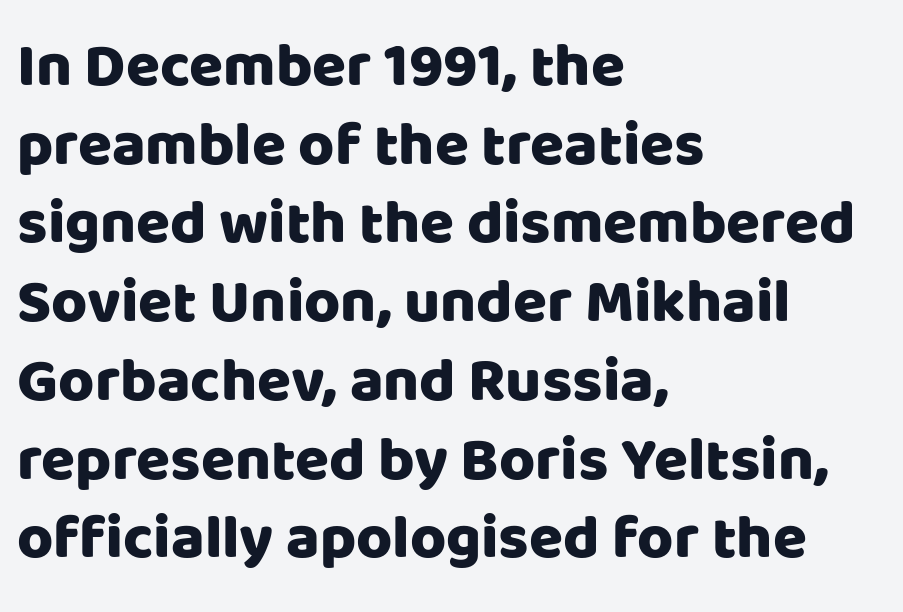
Q: Is the text italic (slanted)? A: No, it is upright.
Q: Is the typeface a serif or a sans-serif typeface? A: Sans-serif.
Q: Is the text underlined? A: No.
Q: How is the paragraph aligned? A: Left-aligned.
Q: Is the spacing between letters normal or unusually wide? A: Normal.
Q: Is the spacing between lines tight, normal or loose? A: Normal.
Q: Width (condensed, normal, or wide)? A: Normal.
Q: Stroke contrast? A: Low.
Q: x-height? A: Large.
Q: Monospaced? A: No.
